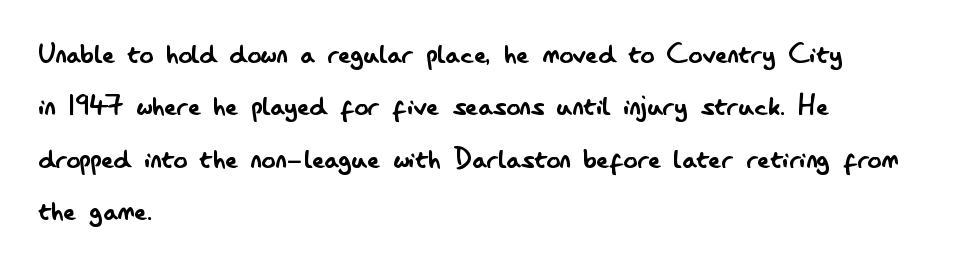
The image shows 34 px regular-weight, condensed sans-serif type, upright; set left-aligned, normal line spacing (1.54x), normal letter spacing, not underlined; low stroke contrast and a small x-height.
